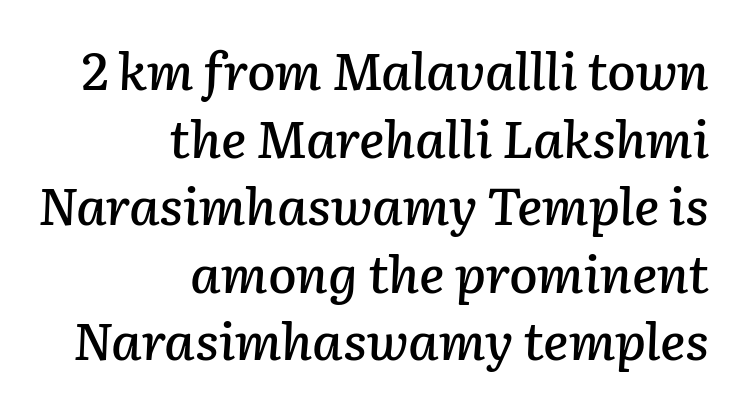
The rendering applies a slant to the glyphs. Just letters on the line, the space beneath them empty. Horizontal bands of white between lines are of average thickness. Do the characters align in a grid? No, the font is proportional.
